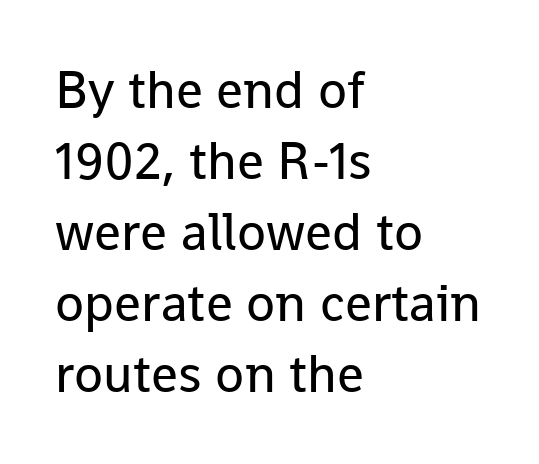
Is this a fixed-width face? No — the glyphs have proportional, varying widths. Nope, no serifs anywhere on these letters. The ragged edge is on the right, which tells us the setting is flush left. Each word holds together tightly as a unit, with standard inter-letter gaps.
